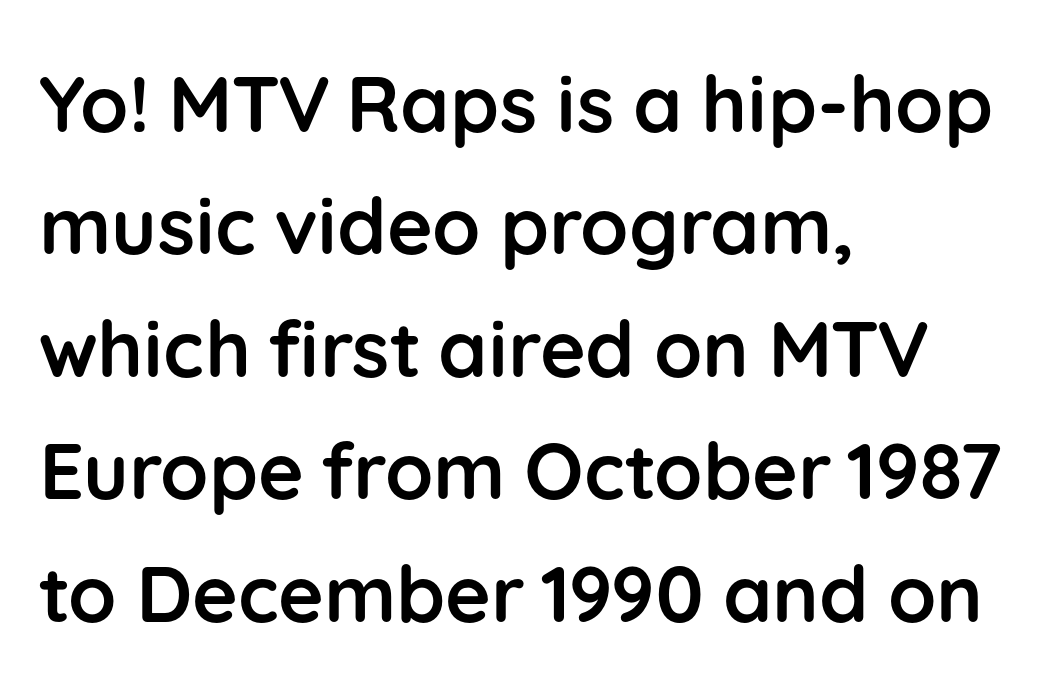
Q: Is the text bold? A: Yes.
Q: Is the text italic (slanted)? A: No, it is upright.
Q: Is the typeface a serif or a sans-serif typeface? A: Sans-serif.
Q: Is the text underlined? A: No.
Q: How is the paragraph aligned? A: Left-aligned.
Q: Is the spacing between letters normal or unusually wide? A: Normal.
Q: Is the spacing between lines tight, normal or loose? A: Normal.
Q: Width (condensed, normal, or wide)? A: Normal.
Q: Stroke contrast? A: Low.
Q: x-height? A: Medium.
Q: Monospaced? A: No.
